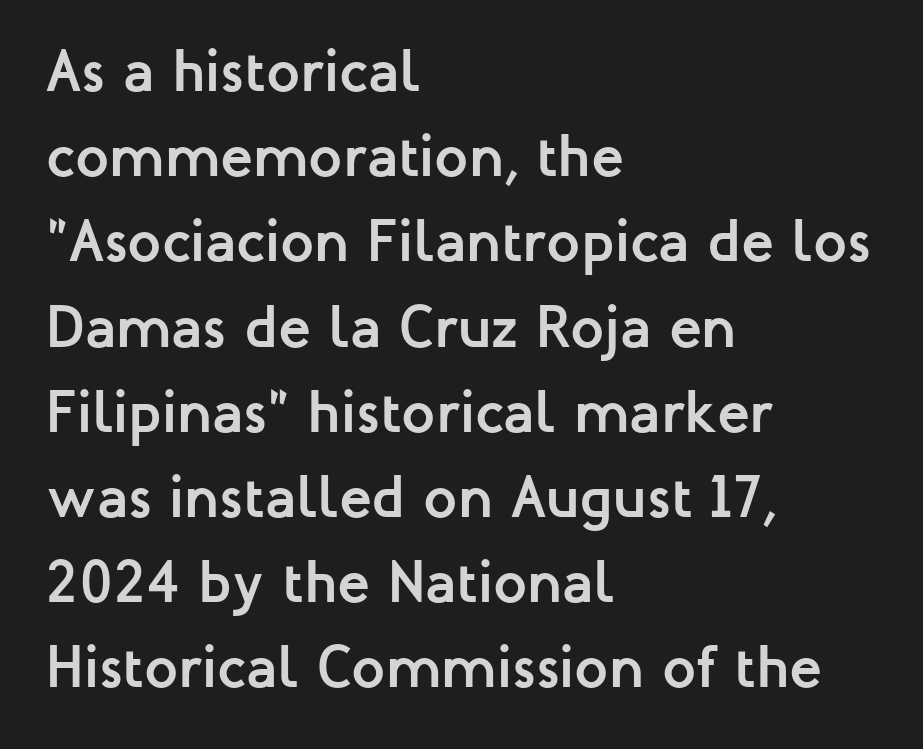
The image shows 60 px semibold sans-serif type, upright; set left-aligned, normal line spacing (1.42x), normal letter spacing, not underlined; low stroke contrast and a medium x-height.
